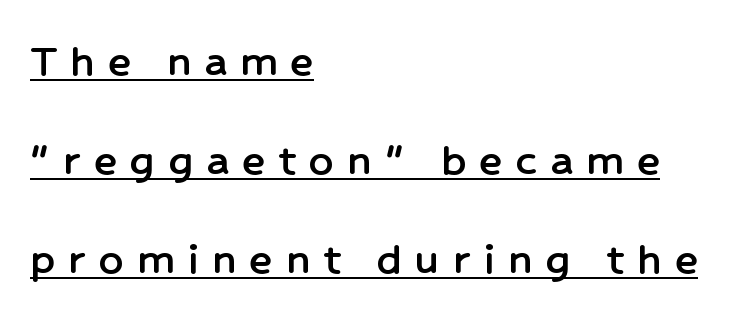
{"serif": "no", "italic": "no", "width": "normal", "stroke_contrast": "low", "x_height": "medium", "monospaced": "no", "underline": "yes", "align": "left", "line_spacing": "loose", "line_spacing_ratio": 2.06, "letter_spacing": "wide", "letter_spacing_em": 0.28, "glyph_px": 48}
